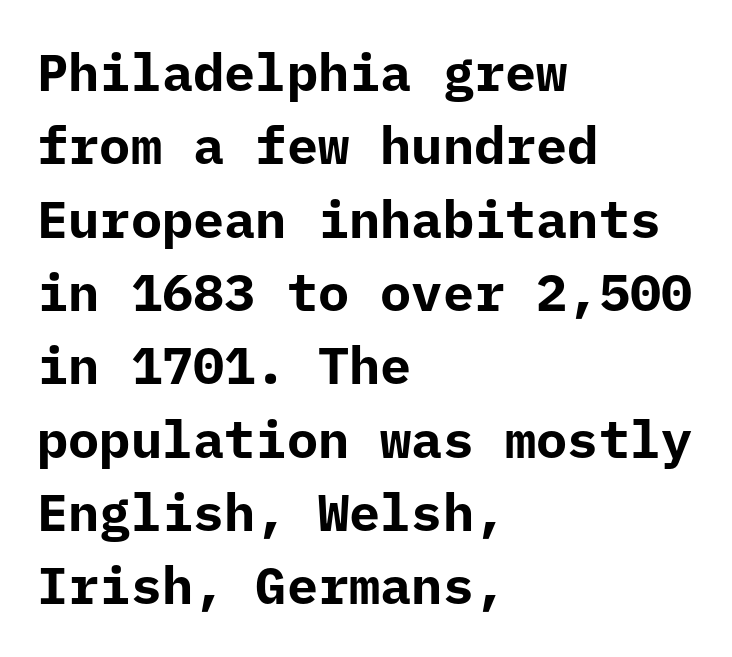
A typesetter would call this leading conventional body-copy spacing. Does the weight exceed regular? Yes, all the way to bold. The paragraph shown leans on its left margin. Check the space under the baseline: it is left empty.
